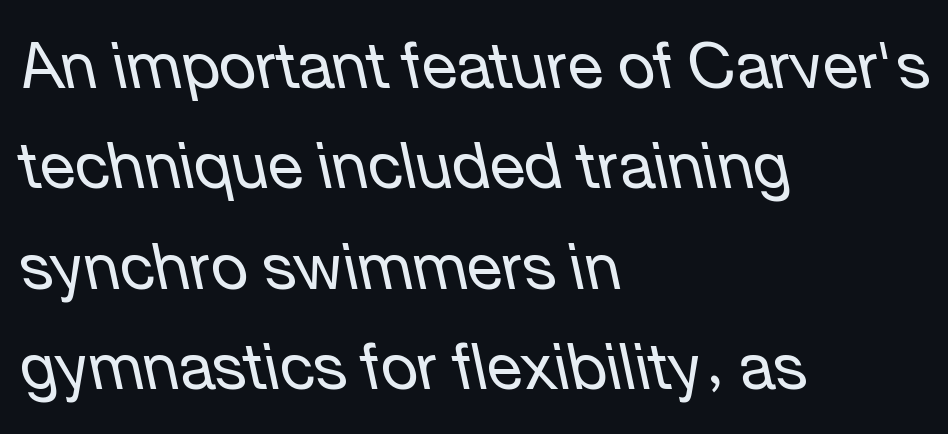
The image shows 64 px regular-weight type, italic (leaning left); set left-aligned, normal line spacing (1.57x), normal letter spacing, not underlined; low stroke contrast and a medium x-height.
